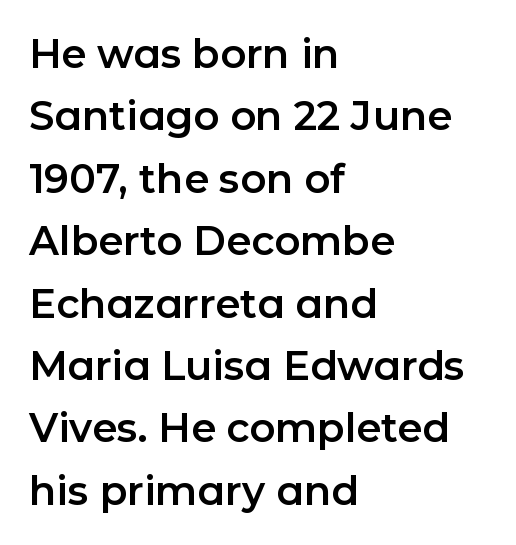
The rows are spaced the way most documents space them. These lines stack with their left ends in a neat column. Think of a printed novel: that variable character pitch is what you see here. The gap between lines stays unmarked. The type is set solid horizontally, with unmodified tracking. Nothing sits at the stroke ends, so this counts as sans-serif.
